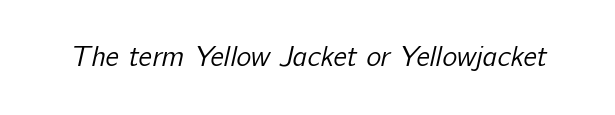
The image shows 28 px regular-weight sans-serif type; set normal letter spacing, not underlined; low stroke contrast and a medium x-height.
